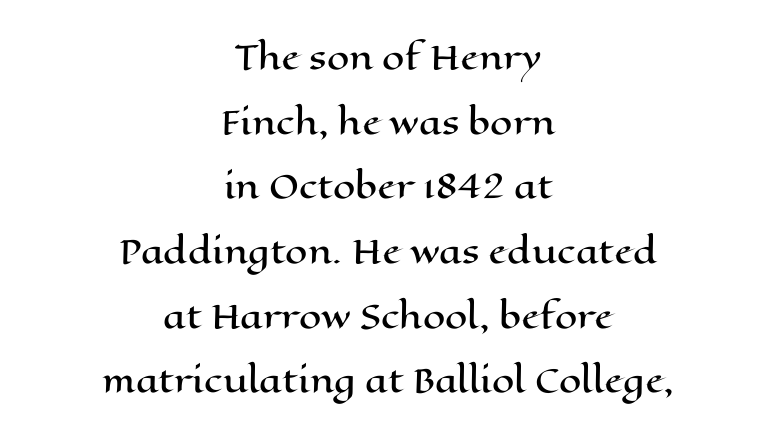
In CSS terms this would be text-align: center. Tracking here is standard; glyphs follow each other at the usual distance. These lines were composed using upright roman letters. This rendering features lettering with no underline.
